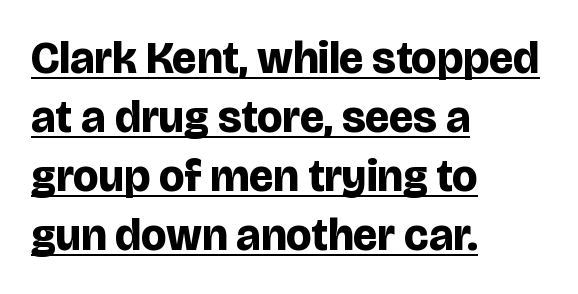
The rendering uses a moderate line-height, typical for paragraphs. Note: no serifs on the glyphs. Look at the stroke-to-counter ratio: heavy, a bold. This sample uses plain, unmodified letter spacing. The lettering holds an erect, upright posture throughout. Honestly, the underline is the first thing you notice here.
